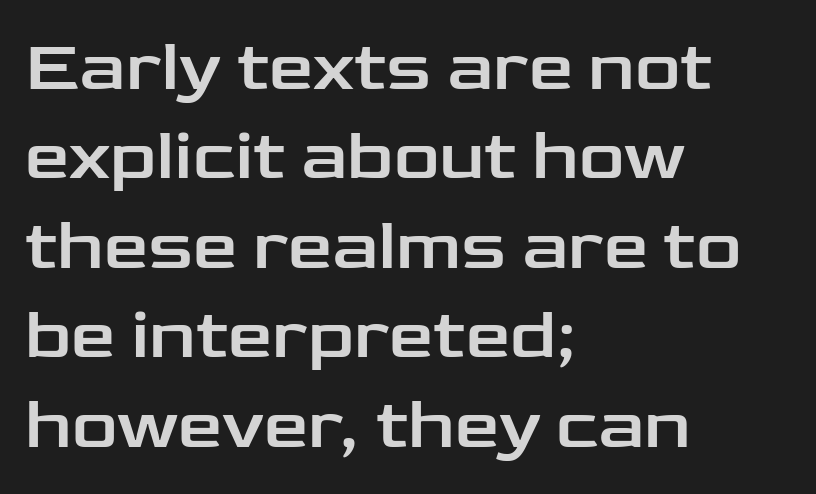
The paragraph has a hard left edge and a soft right edge. Students, note that the glyphs here touch the page at normal intervals. Nope, no serifs anywhere on these letters. If you measured baseline to baseline, you'd find a middling distance. Posture: upright roman. A typesetter would call this proportional, since set widths differ per character.
